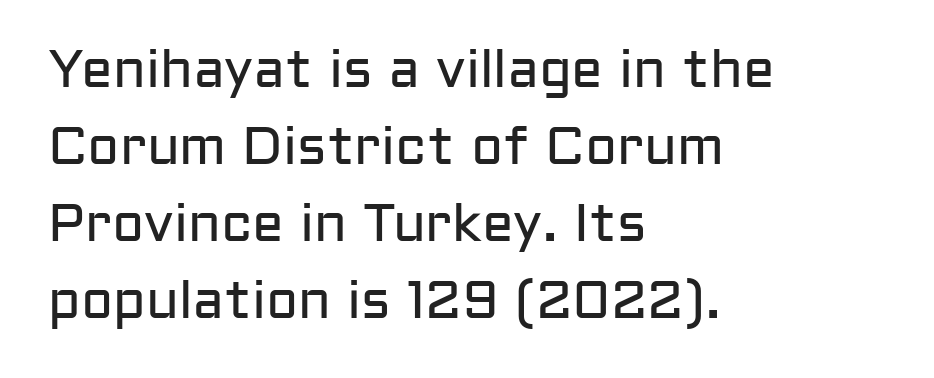
Characters remain perfectly vertical along every line. Character widths vary here, with narrow letters taking less room than wide ones. The letterforms sit at book weight or below. The font family rendered here belongs to the sans-serif group.
